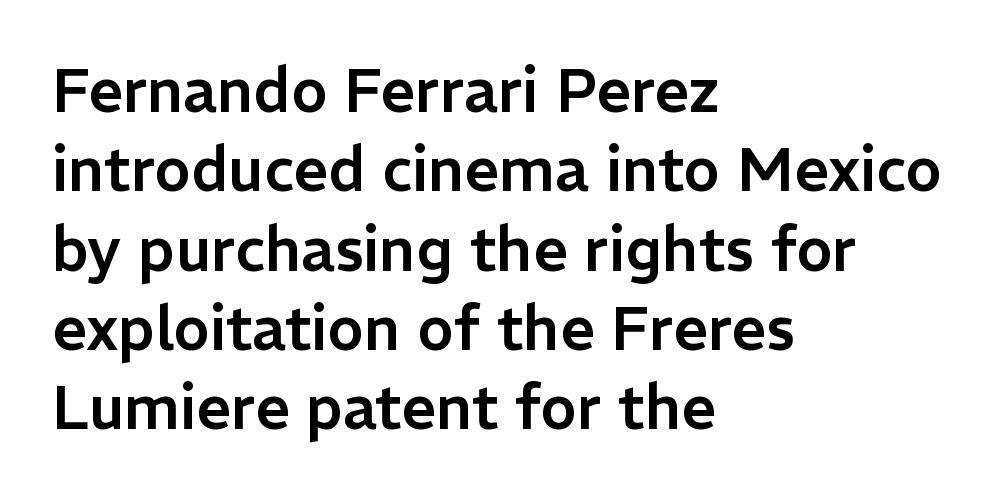
The image shows 61 px sans-serif type, upright; set left-aligned, normal line spacing (1.3x), normal letter spacing, not underlined; low stroke contrast and a medium x-height.
